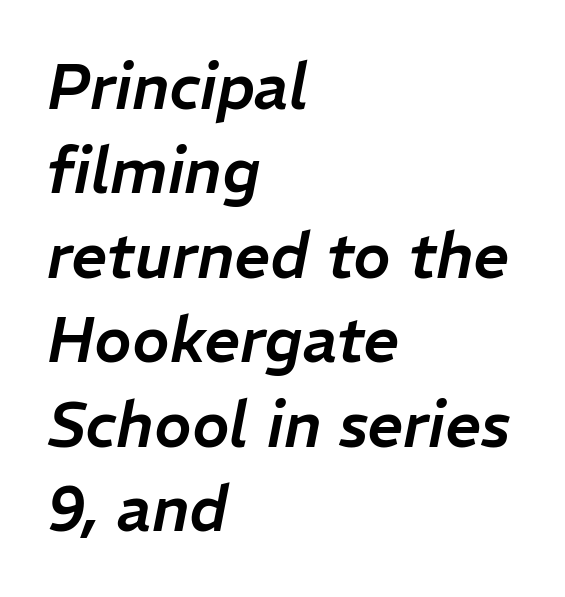
{"italic": "yes", "lean": "right", "slant_degrees": 11, "width": "normal", "stroke_contrast": "low", "x_height": "medium", "monospaced": "no", "underline": "no", "align": "left", "line_spacing": "normal", "line_spacing_ratio": 1.34, "letter_spacing": "normal", "letter_spacing_em": 0.0, "glyph_px": 63}
